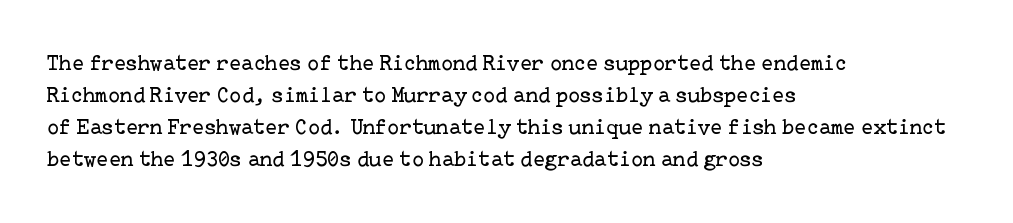
Q: Is the text bold? A: No.
Q: Is the text italic (slanted)? A: No, it is upright.
Q: Is the text underlined? A: No.
Q: How is the paragraph aligned? A: Left-aligned.
Q: Is the spacing between letters normal or unusually wide? A: Normal.
Q: Is the spacing between lines tight, normal or loose? A: Normal.
